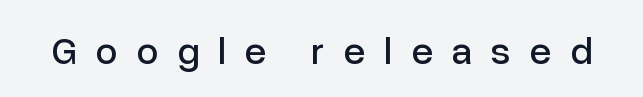
Q: Is the text italic (slanted)? A: No, it is upright.
Q: Is the typeface a serif or a sans-serif typeface? A: Sans-serif.
Q: Is the text underlined? A: No.
Q: Is the spacing between letters normal or unusually wide? A: Unusually wide.
Q: Width (condensed, normal, or wide)? A: Normal.
Q: Stroke contrast? A: Low.
Q: x-height? A: Medium.
Q: Monospaced? A: No.
